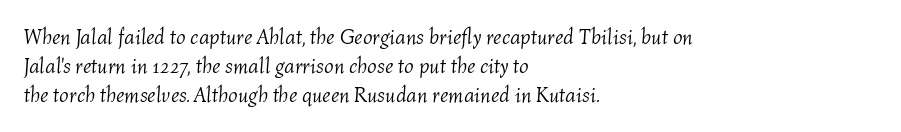
The image shows 21 px text type, italic (leaning right); set left-aligned, normal line spacing (1.38x), normal letter spacing, not underlined.
